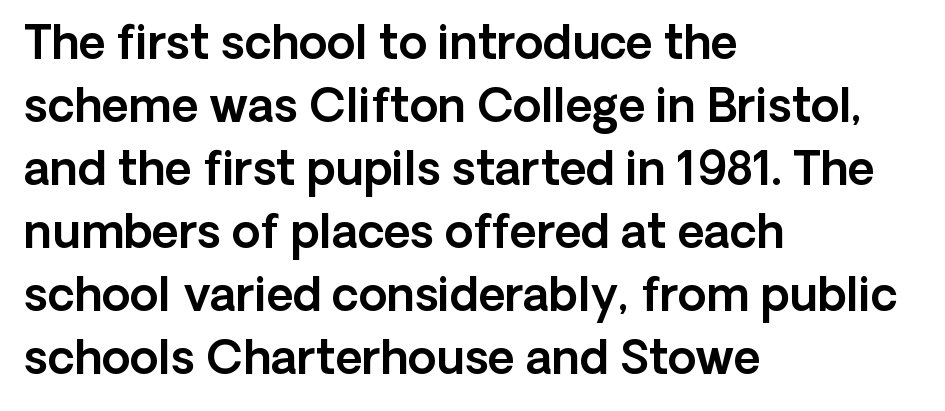
Q: Is the text italic (slanted)? A: No, it is upright.
Q: Is the typeface a serif or a sans-serif typeface? A: Sans-serif.
Q: Is the text underlined? A: No.
Q: How is the paragraph aligned? A: Left-aligned.
Q: Is the spacing between letters normal or unusually wide? A: Normal.
Q: Is the spacing between lines tight, normal or loose? A: Normal.
Q: Width (condensed, normal, or wide)? A: Normal.
Q: x-height? A: Medium.
Q: Monospaced? A: No.
